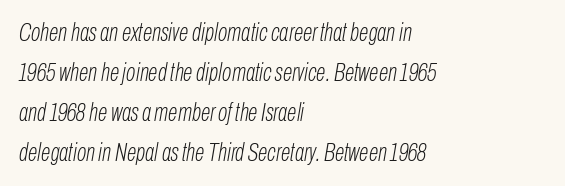
A classic flush-left, rag-right setting is used for this passage. The rows are spaced the way most documents space them. Compared with ordinary roman type, these characters are visibly tilted. Only glyphs here, with clear space below each row. What stands out about the letter spacing? Nothing — it is the standard amount.
